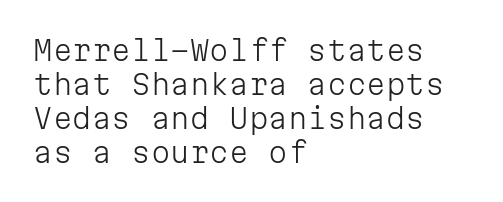
Stroke terminals: plain, sans-serif. You could count columns in this text — the font is strictly monospaced. Stroke thickness stays within the range of a standard reading face or lighter. A typesetter would call this zero additional tracking. Every row of glyphs begins at an identical x-position on the left. Designer's note — italics off, roman on.
